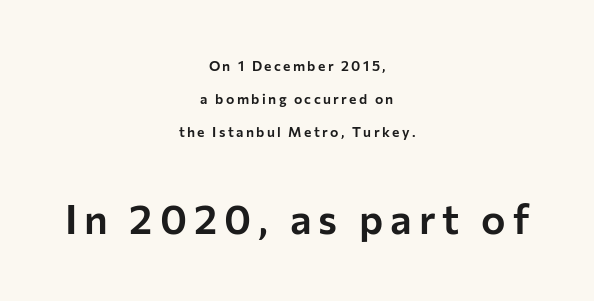
{"serif": "no", "italic": "no", "width": "normal", "stroke_contrast": "low", "x_height": "medium", "monospaced": "no", "underline": "no", "align": "center", "line_spacing": "loose", "line_spacing_ratio": 2.34, "larger_block": "second", "size_ratio": 2.93, "glyph_px": 41}
